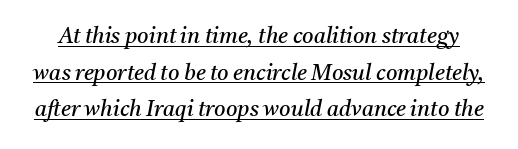
The image shows 22 px text type, italic (leaning right); set normal line spacing (1.67x), normal letter spacing, underlined.
